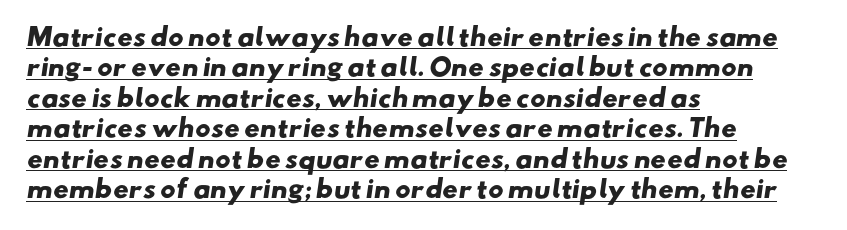
Short note: letters normally spaced. Where is the straight margin? On the left. Does a line run under the words? Yes, clearly. How heavy is the stroke? Heavy — this is a bold.
